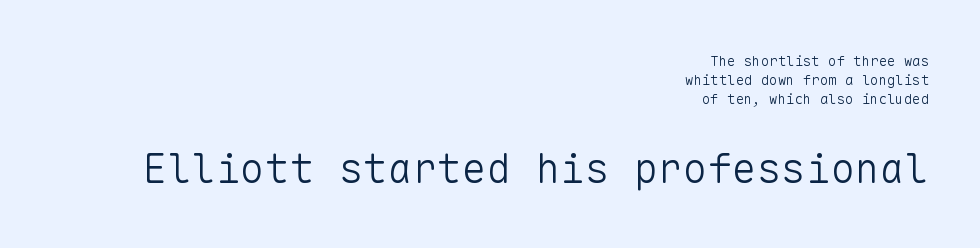
Posture: straight, roman, zero tilt. Compare the two chunks: the lower has the greater cap height. Tracking here is standard; glyphs follow each other at the usual distance. Horizontal bands of white between lines are of average thickness. The text block is weighted toward the right margin, trailing off unevenly leftward. Observe the absence of serifs on each vertical stroke in this sample.
